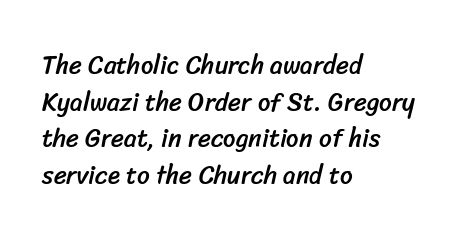
Notice how descenders clear the ascenders below comfortably — that's standard leading. Tracking here is standard; glyphs follow each other at the usual distance. The space directly below the letters is spotless. All the whitespace from short lines collects on the right.
